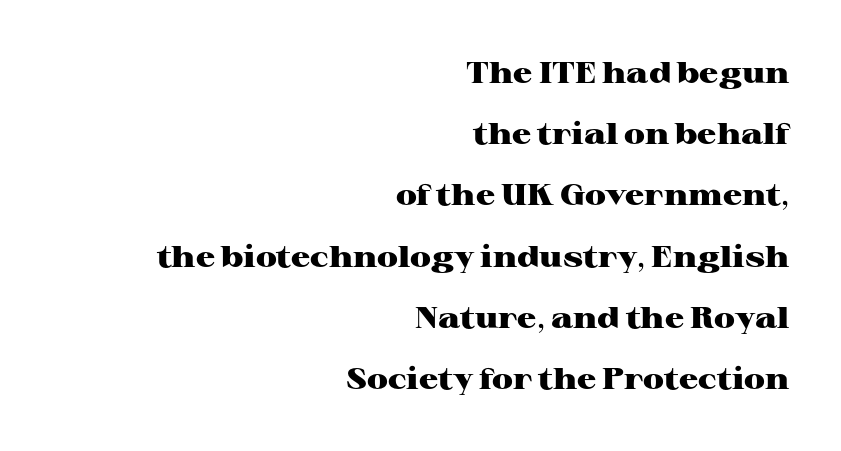
Anything drawn beneath the words? Only blank space. The paragraph shown leans on its right margin. The face used here is rendered with its standard letterfit. Notice how thick the strokes are: this is what a full bold looks like. The font's upright variant was chosen for this text. Varying glyph widths throughout — classic text-font behaviour.
